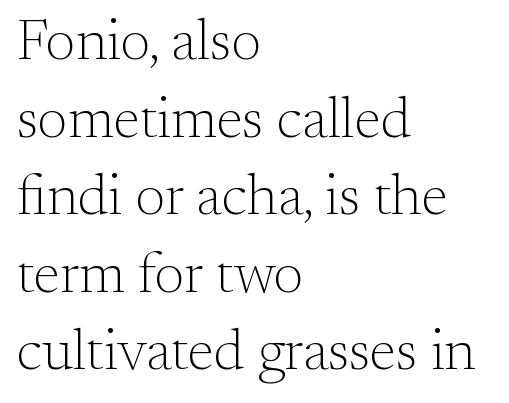
Weight: not bold — regular or lighter. This rendering leaves character spacing at its baseline value. The rendering uses natural spacing where letterforms have individual widths. The letters stand straight up with perfectly vertical stems. Serif or sans? Serif — the stroke terminals have little feet. Notice how descenders clear the ascenders below comfortably — that's standard leading.
